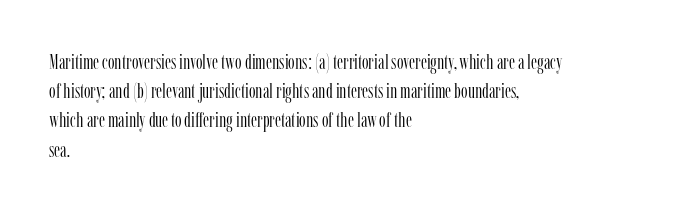
{"italic": "no", "bold": "no", "underline": "no", "align": "left", "line_spacing": "normal", "line_spacing_ratio": 1.39, "letter_spacing": "normal", "letter_spacing_em": 0.0, "glyph_px": 21}
